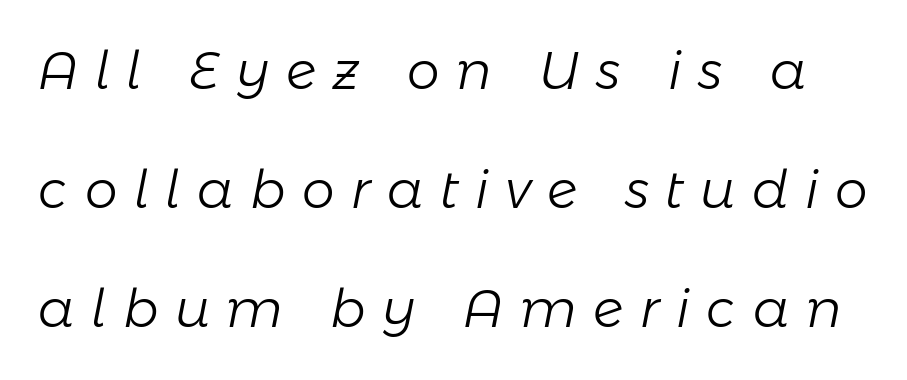
The image shows 52 px light type, italic (leaning right); set loose line spacing (2.29x), unusually wide letter spacing (+0.32 em), not underlined; low stroke contrast and a medium x-height.
